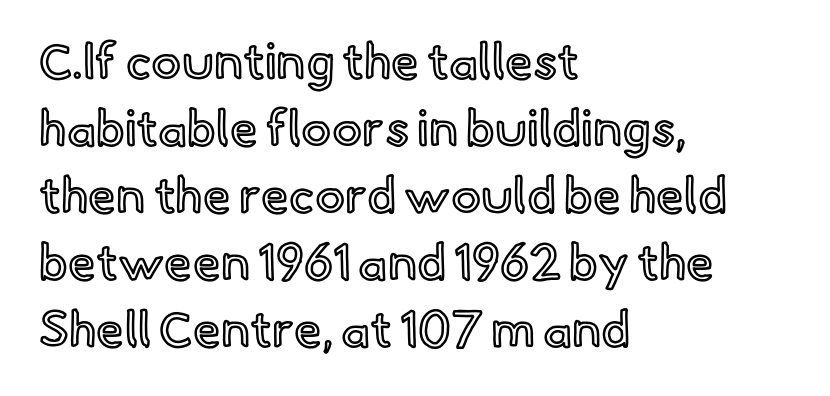
{"italic": "no", "width": "normal", "x_height": "small", "monospaced": "no", "underline": "no", "align": "left", "line_spacing": "normal", "line_spacing_ratio": 1.34, "letter_spacing": "normal", "letter_spacing_em": 0.0, "glyph_px": 50}
